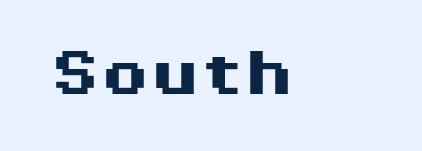
{"serif": "no", "italic": "no", "bold": "yes", "weight": "heavy", "width": "wide", "stroke_contrast": "medium", "x_height": "medium", "monospaced": "no", "underline": "no", "letter_spacing": "normal", "letter_spacing_em": 0.0, "glyph_px": 72}
